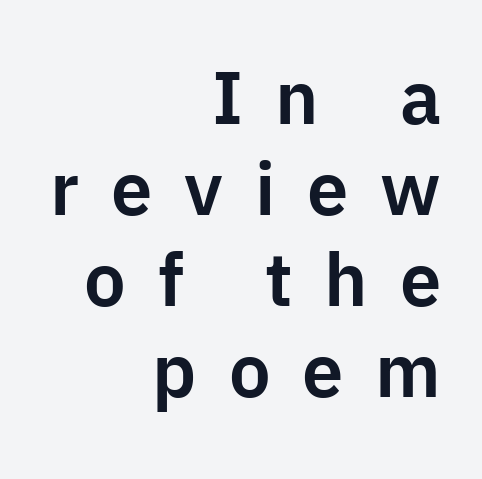
Q: Is the text italic (slanted)? A: No, it is upright.
Q: Is the typeface a serif or a sans-serif typeface? A: Sans-serif.
Q: Is the text underlined? A: No.
Q: How is the paragraph aligned? A: Right-aligned.
Q: Is the spacing between letters normal or unusually wide? A: Unusually wide.
Q: Width (condensed, normal, or wide)? A: Normal.
Q: Stroke contrast? A: Low.
Q: x-height? A: Medium.
Q: Monospaced? A: No.
